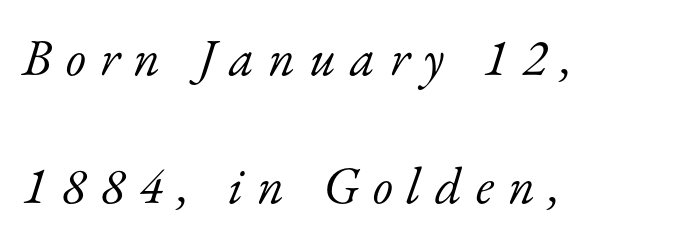
Yep, those are serifs on the letters. The face looks like a standard text weight, possibly lighter. The leading is generous, giving the passage an open texture. The paragraph has a hard left edge and a soft right edge. The letters are slanted; this is an italic face. These lines are rendered in a variable-pitch font.
